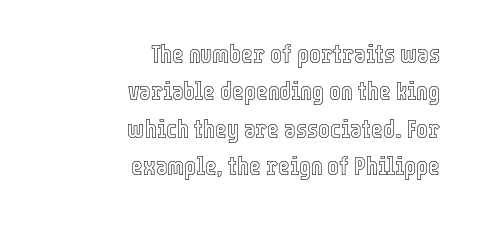
Q: Is the text italic (slanted)? A: No, it is upright.
Q: Is the text underlined? A: No.
Q: How is the paragraph aligned? A: Right-aligned.
Q: Is the spacing between letters normal or unusually wide? A: Normal.
Q: Is the spacing between lines tight, normal or loose? A: Normal.
